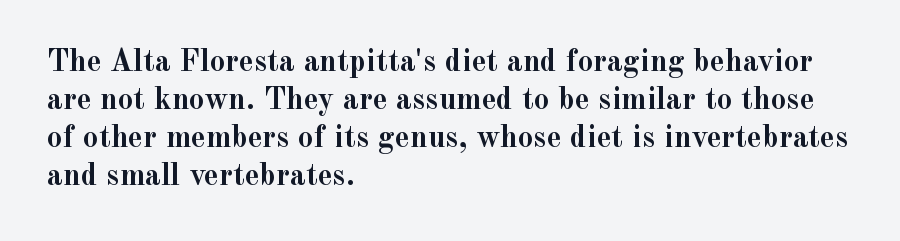
The lettering stays uniformly vertical, giving the passage a roman look. The words here are not underlined. The letters advance in unequal steps, a hallmark of proportional type. The type family on display is of the serif kind. Which margin do the lines hug? The left one — the right edge is uneven.
